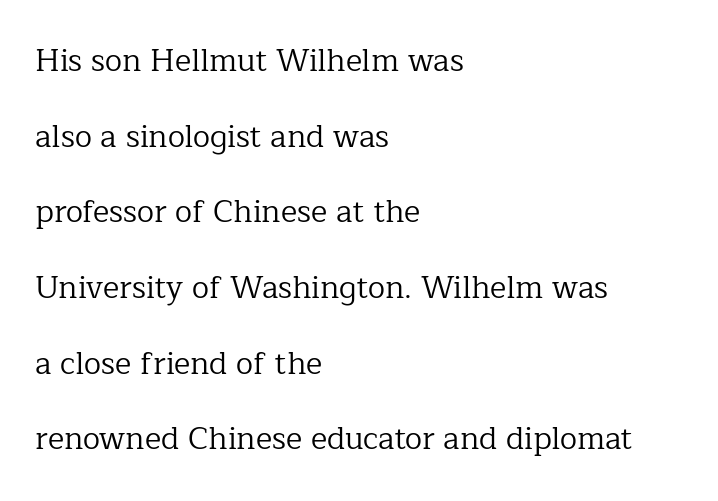
{"serif": "yes", "italic": "no", "bold": "no", "weight": "regular", "width": "normal", "stroke_contrast": "low", "x_height": "medium", "monospaced": "no", "underline": "no", "align": "left", "line_spacing": "loose", "line_spacing_ratio": 2.44, "letter_spacing": "normal", "letter_spacing_em": 0.0, "glyph_px": 31}
